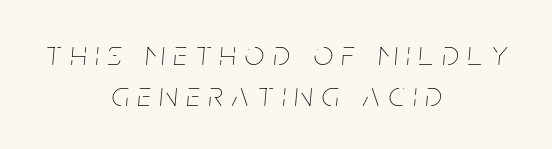
This sample has the flowing, uneven cadence of proportional lettering. Check under the words: just untouched page. Teacher's note: observe the equal gaps on both sides — that is centered alignment. The typeface has the unassuming heft of standard copy or less. Caption: expanded tracking, letters set apart. Emphasis-style slanted type is in use.
